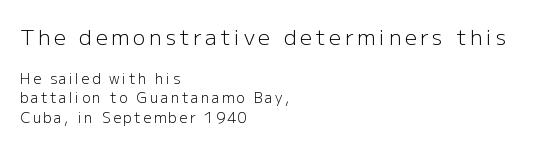
{"italic": "no", "bold": "no", "underline": "no", "align": "left", "line_spacing": "normal", "line_spacing_ratio": 1.42, "larger_block": "first", "size_ratio": 1.5, "glyph_px": 21}
